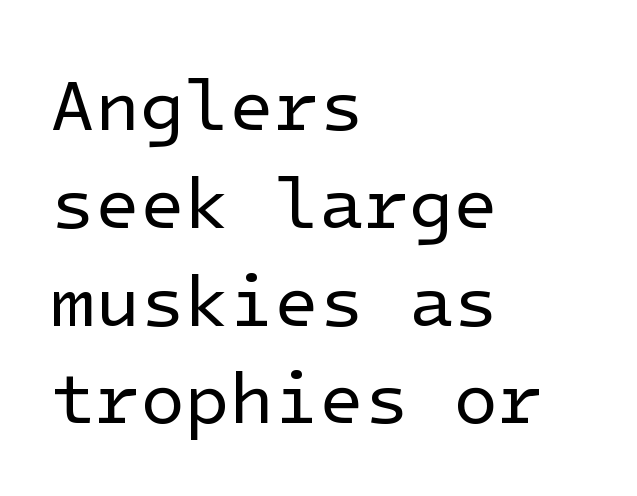
How would I describe the line gaps? Plain and ordinary. Font category for this specimen: sans-serif. Quick note: not italic, upright. Is the block centered? No — it sits flush against the left margin. Rule under the text: the space is simply empty. No extra tracking has been applied to these lines.
